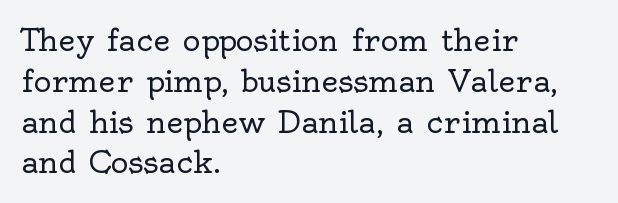
{"serif": "yes", "italic": "no", "bold": "no", "weight": "regular", "width": "normal", "x_height": "small", "monospaced": "no", "underline": "no", "align": "left", "line_spacing": "normal", "line_spacing_ratio": 1.36, "letter_spacing": "normal", "letter_spacing_em": 0.0, "glyph_px": 30}
